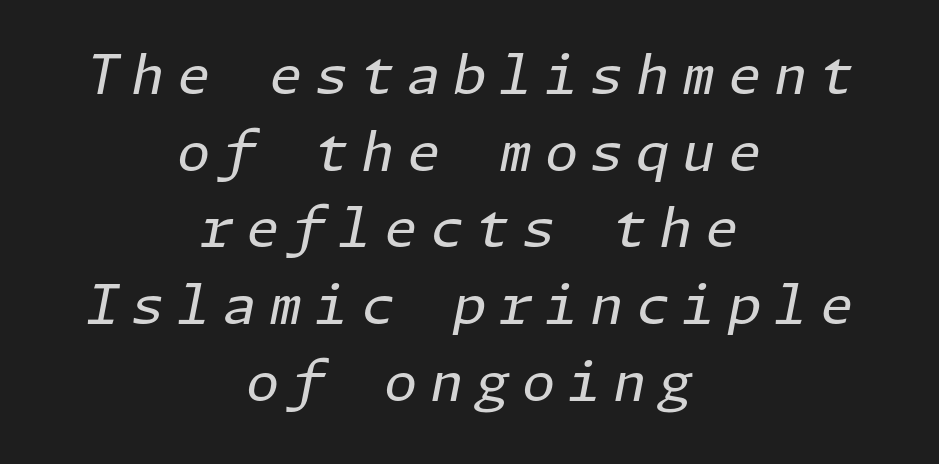
The image shows 54 px regular-weight type, italic (leaning right); set centered, normal line spacing (1.42x), unusually wide letter spacing (+0.23 em), not underlined; low stroke contrast and a medium x-height.
